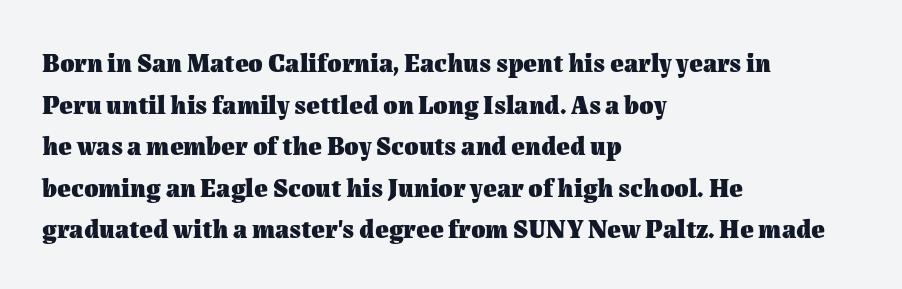
When letters stand straight like this, we call the style roman or upright. Successive baselines arrive at the customary interval. This rendering uses left alignment, leaving the right contour irregular. Notice how thick the strokes are: this is what a full bold looks like.
